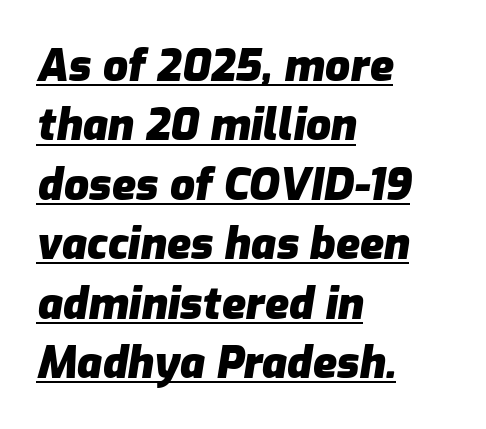
The image shows 44 px heavy type, italic (leaning right); set left-aligned, normal line spacing (1.35x), normal letter spacing, underlined; low stroke contrast and a medium x-height.
